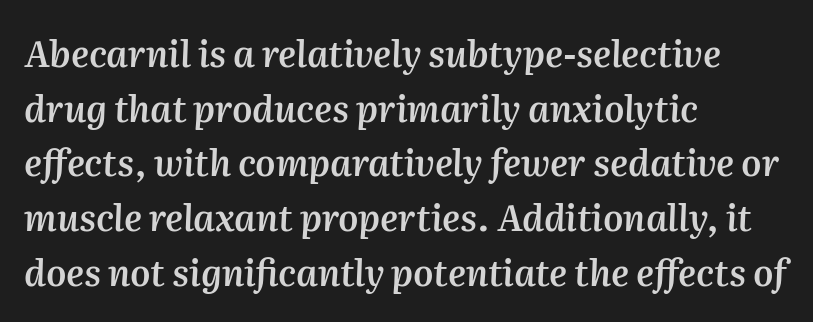
{"italic": "yes", "lean": "right", "slant_degrees": 2, "bold": "semi", "weight": "semibold", "width": "normal", "stroke_contrast": "medium", "x_height": "medium", "monospaced": "no", "underline": "no", "align": "left", "line_spacing": "normal", "line_spacing_ratio": 1.52, "letter_spacing": "normal", "letter_spacing_em": 0.0, "glyph_px": 36}
